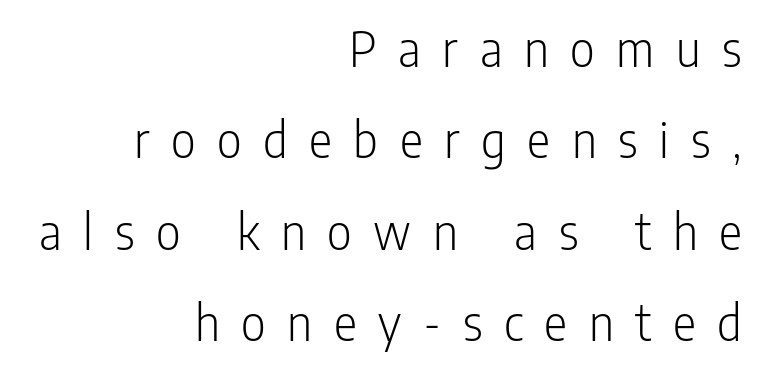
The image shows 54 px light, condensed sans-serif type, upright; set right-aligned, normal line spacing (1.69x), unusually wide letter spacing (+0.4 em), not underlined; low stroke contrast and a medium x-height.
